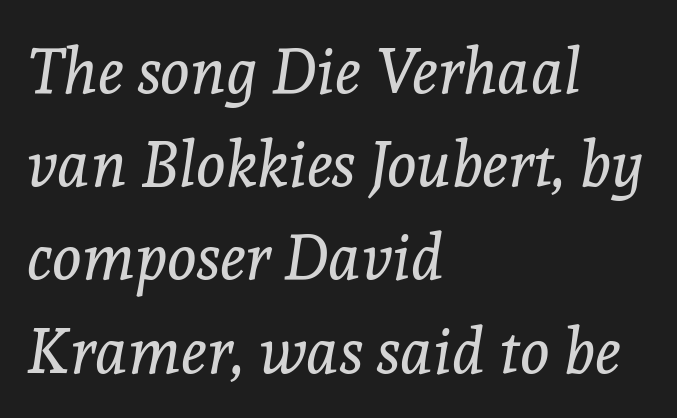
{"serif": "yes", "italic": "yes", "lean": "right", "slant_degrees": 8, "bold": "no", "weight": "regular", "width": "normal", "x_height": "medium", "monospaced": "no", "underline": "no", "align": "left", "line_spacing": "normal", "line_spacing_ratio": 1.48, "letter_spacing": "normal", "letter_spacing_em": 0.0, "glyph_px": 63}
